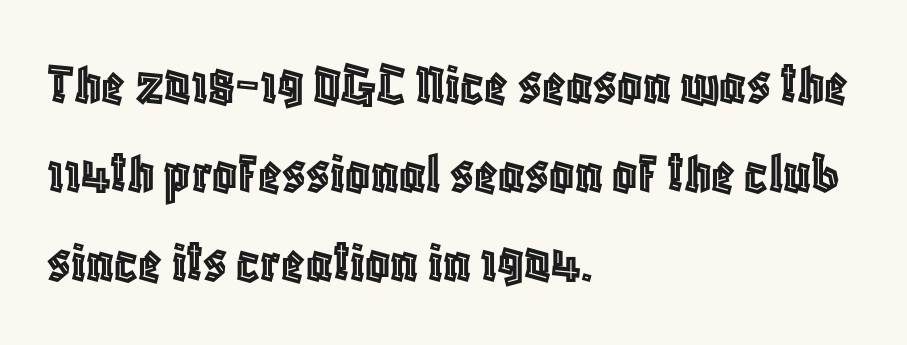
{"italic": "no", "width": "condensed", "x_height": "large", "monospaced": "no", "underline": "no", "align": "left", "line_spacing": "normal", "line_spacing_ratio": 1.46, "letter_spacing": "normal", "letter_spacing_em": 0.0, "glyph_px": 61}
